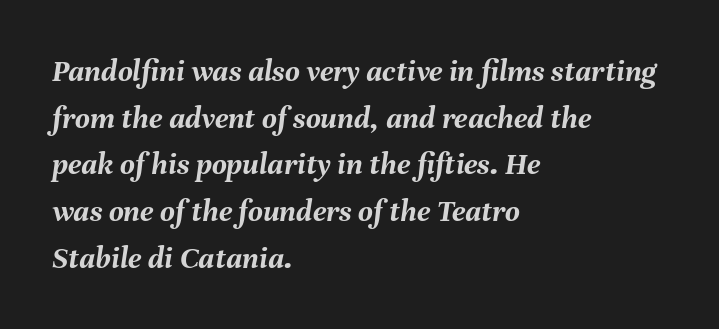
Q: Is the text bold? A: Yes.
Q: Is the text italic (slanted)? A: Yes, it leans right by about 8 degrees.
Q: Is the text underlined? A: No.
Q: How is the paragraph aligned? A: Left-aligned.
Q: Is the spacing between letters normal or unusually wide? A: Normal.
Q: Is the spacing between lines tight, normal or loose? A: Normal.
Q: Width (condensed, normal, or wide)? A: Normal.
Q: Stroke contrast? A: Medium.
Q: x-height? A: Medium.
Q: Monospaced? A: No.
